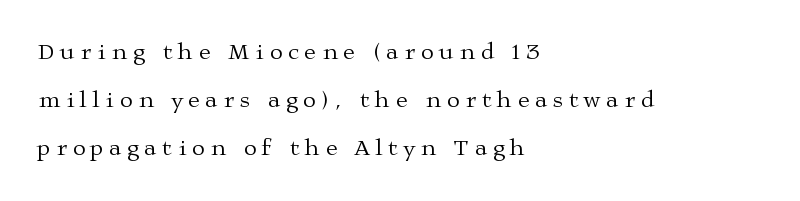
The image shows 23 px text type, upright; set left-aligned, loose line spacing (2.09x), unusually wide letter spacing (+0.26 em), not underlined.
